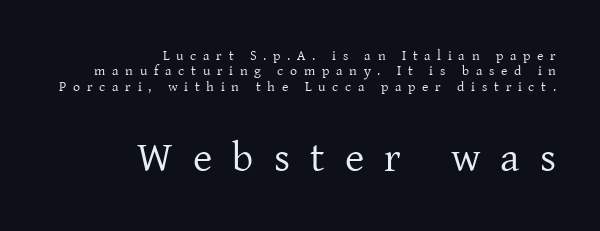
{"serif": "yes", "italic": "no", "bold": "no", "weight": "regular", "width": "normal", "stroke_contrast": "low", "x_height": "medium", "monospaced": "no", "underline": "no", "align": "right", "line_spacing": "tight", "line_spacing_ratio": 1.1, "letter_spacing": "wide", "letter_spacing_em": 0.48, "larger_block": "second", "size_ratio": 3.0, "glyph_px": 42}
